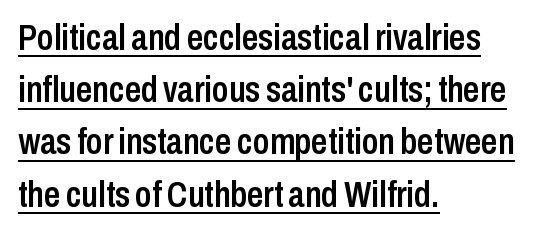
Short and long lines alike share a common starting point at left. This sample carries an underscore along the baseline area. Is this a fixed-width face? No — the glyphs have proportional, varying widths. No feet cap the strokes, marking this as sans-serif type. The typesetting leans somewhat heavy: a semibold. Reading down the column, the eye jumps a familiar distance to each next line.
